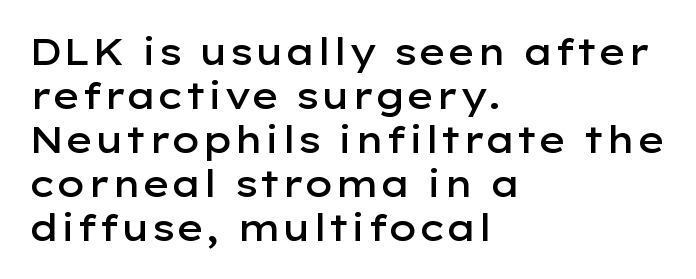
The image shows 36 px semibold, wide sans-serif type, upright; set left-aligned, line spacing 1.22x, normal letter spacing, not underlined; low stroke contrast and a medium x-height.
